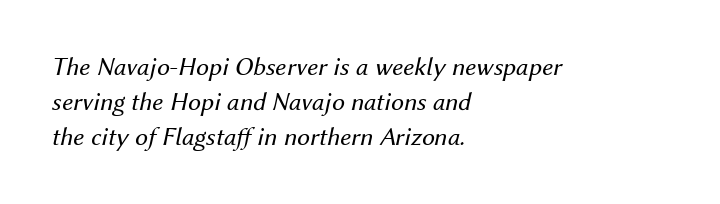
The image shows 26 px text type, italic (leaning right); set left-aligned, normal line spacing (1.35x), normal letter spacing, not underlined.
